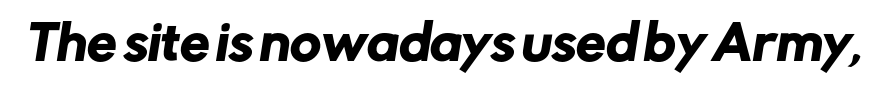
Q: Is the typeface a serif or a sans-serif typeface? A: Sans-serif.
Q: Is the text underlined? A: No.
Q: Is the spacing between letters normal or unusually wide? A: Normal.
Q: Width (condensed, normal, or wide)? A: Normal.
Q: Stroke contrast? A: Low.
Q: x-height? A: Medium.
Q: Monospaced? A: No.
